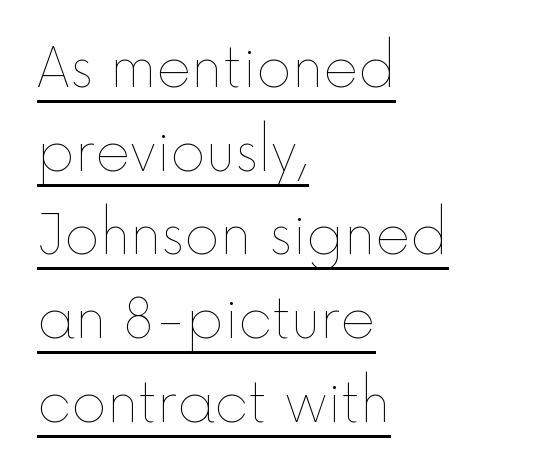
Q: Is the text bold? A: No.
Q: Is the text italic (slanted)? A: No, it is upright.
Q: Is the text underlined? A: Yes.
Q: How is the paragraph aligned? A: Left-aligned.
Q: Is the spacing between letters normal or unusually wide? A: Normal.
Q: Is the spacing between lines tight, normal or loose? A: Normal.
Q: Width (condensed, normal, or wide)? A: Normal.
Q: x-height? A: Medium.
Q: Monospaced? A: No.
